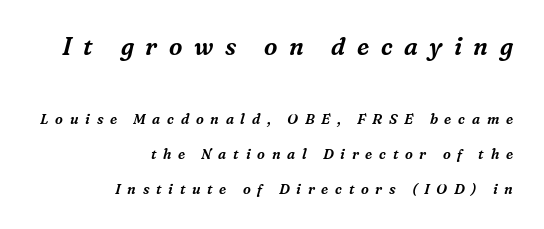
The image shows 24 px text type, italic (leaning right); set right-aligned, loose line spacing (2.49x), unusually wide letter spacing (+0.48 em), not underlined; the first (top) block is 1.71x larger.
